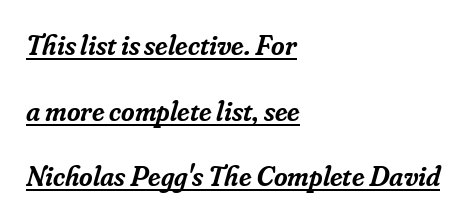
The image shows 29 px semibold serif type, italic (leaning right); set left-aligned, loose line spacing (2.26x), normal letter spacing, underlined; low stroke contrast and a small x-height.
